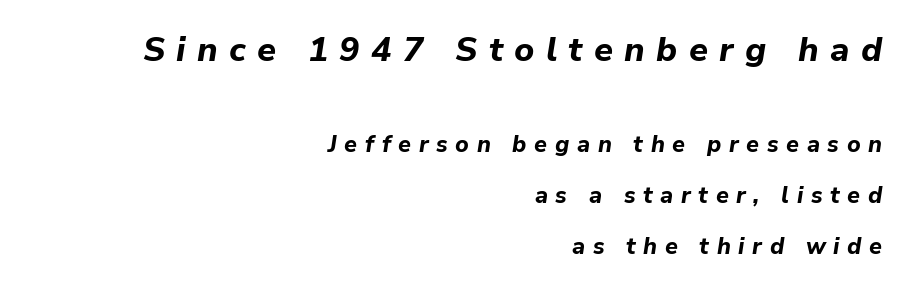
The image shows 34 px bold type, italic (leaning right); set right-aligned, loose line spacing (2.21x), unusually wide letter spacing (+0.33 em), not underlined; the first (top) block is 1.48x larger; low stroke contrast and a medium x-height.
